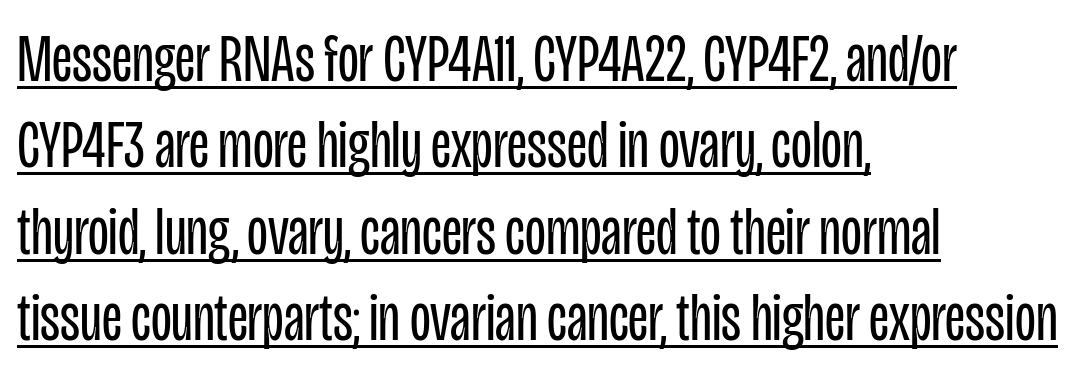
Look at the tracking — it's just the regular setting, nothing added. Nope, not italic — everything's standing straight. No chunkiness to these letters — they're not bold. All the whitespace from short lines collects on the right. Note the varied advance widths — an 'i' is clearly narrower than an 'm'. The vertical gap from one line to the next is medium.
